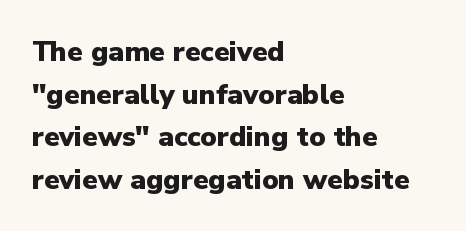
This sample uses an upright cut, with every glyph sitting square on the baseline. Typesetter's note: full bold, strokes at maximum text heaviness. The face used here is a sans, in the tradition of grotesques and geometrics. The foot of each line stays bare and open.
